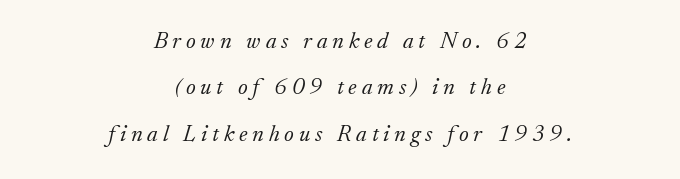
Both edges are ragged and mirror each other, which tells us the setting is centered. The tracking reads as deliberately expanded to a designer's eye. The strip under each line holds only bare page. The font sits on the lighter half of the weight spectrum, regular included. Compared with typical paragraphs, the rows here are farther apart.
